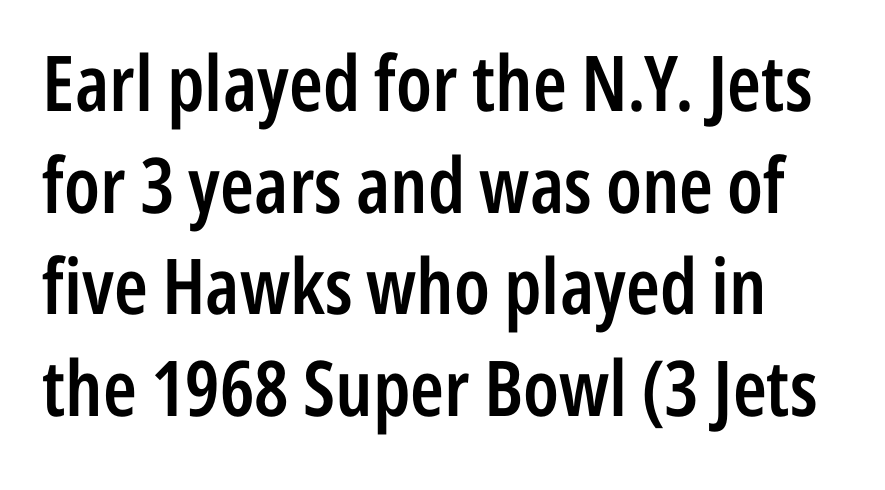
The zone under the glyphs is completely vacant. Each word holds together tightly as a unit, with standard inter-letter gaps. Unlike italic type, these characters show no tilt at all. The glyphs have the mass of a demibold cut, below bold.
